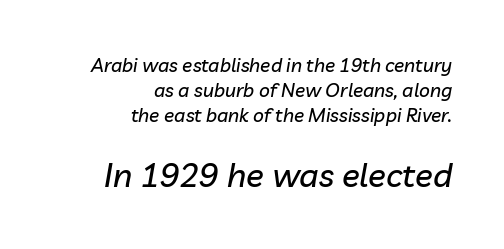
The image shows 33 px text type, italic (leaning right); set right-aligned, normal line spacing (1.31x), normal letter spacing, not underlined; the second (bottom) block is 1.74x larger; low stroke contrast and a medium x-height.
